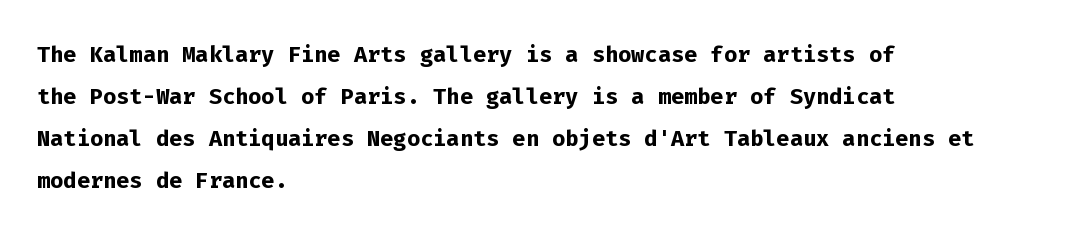
The image shows 31 px semibold sans-serif type, upright, monospaced; set left-aligned, normal line spacing (1.36x), normal letter spacing, not underlined; low stroke contrast and a medium x-height.
